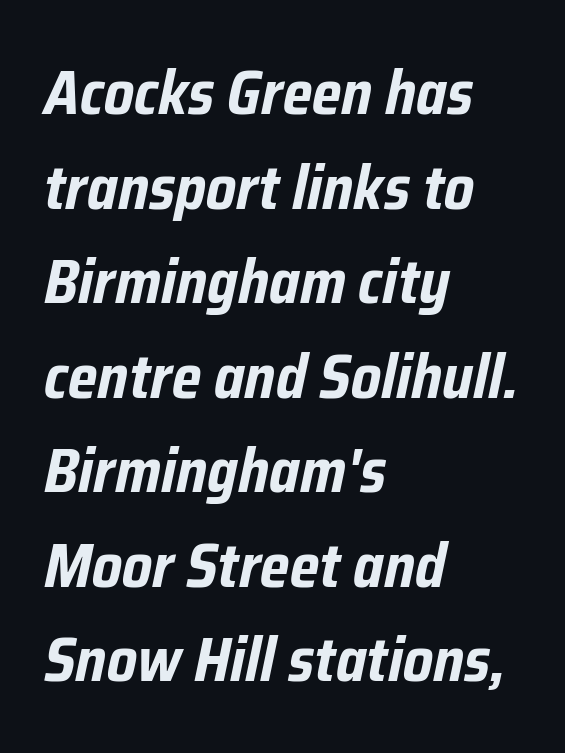
{"italic": "yes", "lean": "right", "slant_degrees": 12, "bold": "yes", "weight": "bold", "width": "condensed", "stroke_contrast": "low", "x_height": "medium", "monospaced": "no", "underline": "no", "align": "left", "line_spacing": "normal", "line_spacing_ratio": 1.55, "letter_spacing": "normal", "letter_spacing_em": 0.0, "glyph_px": 61}
